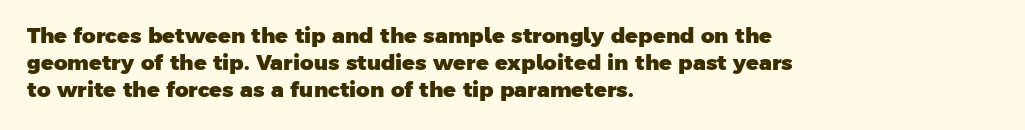
Q: Is the text bold? A: Yes.
Q: Is the text underlined? A: No.
Q: How is the paragraph aligned? A: Left-aligned.
Q: Is the spacing between letters normal or unusually wide? A: Normal.
Q: Is the spacing between lines tight, normal or loose? A: Normal.
